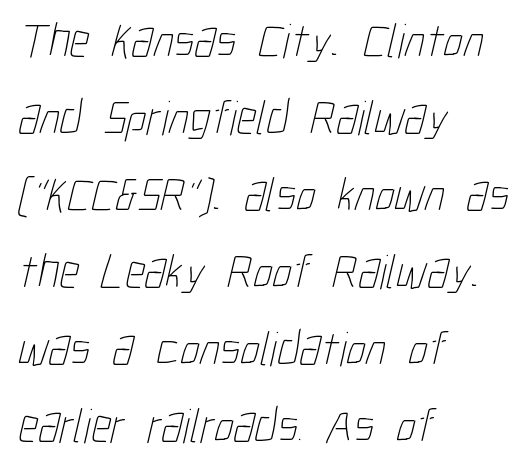
{"bold": "no", "weight": "thin", "width": "condensed", "stroke_contrast": "low", "x_height": "medium", "monospaced": "no", "underline": "no", "align": "left", "line_spacing": "normal", "line_spacing_ratio": 1.57, "letter_spacing": "normal", "letter_spacing_em": 0.0, "glyph_px": 49}
